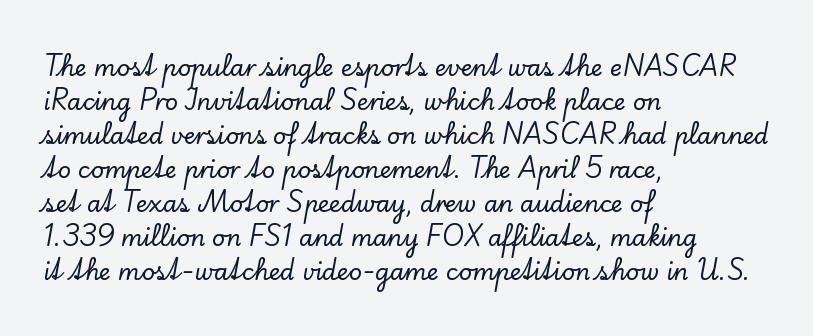
Clear beneath every line of the passage. Notice how descenders clear the ascenders below comfortably — that's standard leading. In terms of letterspacing, this is plain default setting. The lines in this sample share a left origin and differ only in where they stop.
